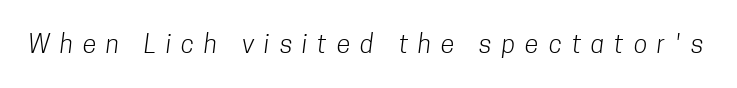
{"bold": "no", "underline": "no", "letter_spacing": "wide", "letter_spacing_em": 0.4, "glyph_px": 25}
